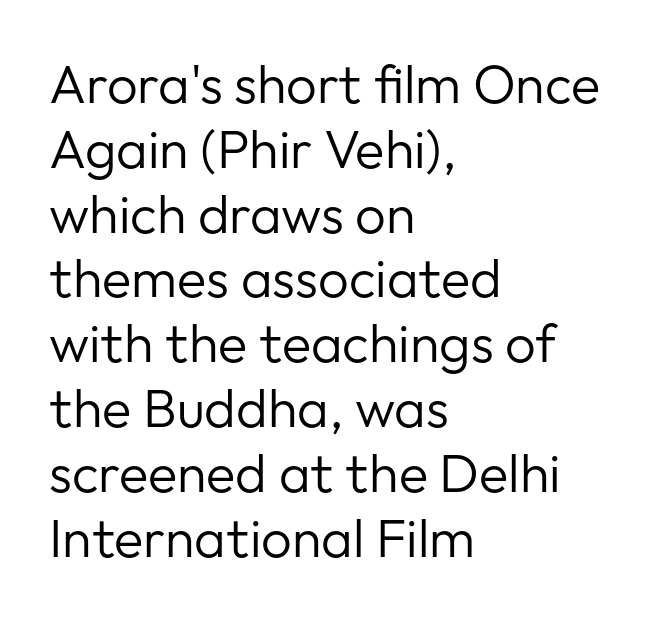
Q: Is the text bold? A: No.
Q: Is the text italic (slanted)? A: No, it is upright.
Q: Is the typeface a serif or a sans-serif typeface? A: Sans-serif.
Q: Is the text underlined? A: No.
Q: How is the paragraph aligned? A: Left-aligned.
Q: Is the spacing between letters normal or unusually wide? A: Normal.
Q: Width (condensed, normal, or wide)? A: Normal.
Q: Stroke contrast? A: Low.
Q: x-height? A: Medium.
Q: Monospaced? A: No.
